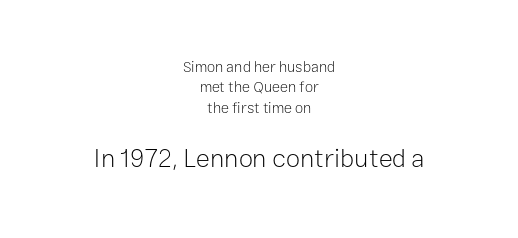
{"italic": "no", "bold": "no", "underline": "no", "align": "center", "line_spacing": "normal", "line_spacing_ratio": 1.36, "letter_spacing": "normal", "letter_spacing_em": 0.0, "larger_block": "second", "size_ratio": 1.73, "glyph_px": 26}
